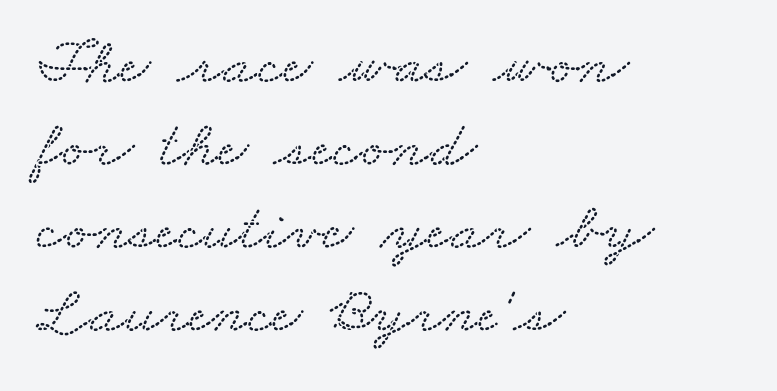
The image shows 66 px wide serif type; set left-aligned, normal line spacing (1.26x), normal letter spacing, not underlined; medium stroke contrast and a small x-height.
